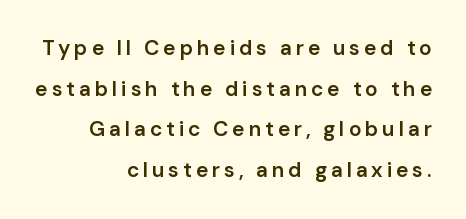
Q: Is the text bold? A: Semi-bold.
Q: Is the text italic (slanted)? A: No, it is upright.
Q: Is the text underlined? A: No.
Q: How is the paragraph aligned? A: Right-aligned.
Q: Is the spacing between lines tight, normal or loose? A: Loose.
